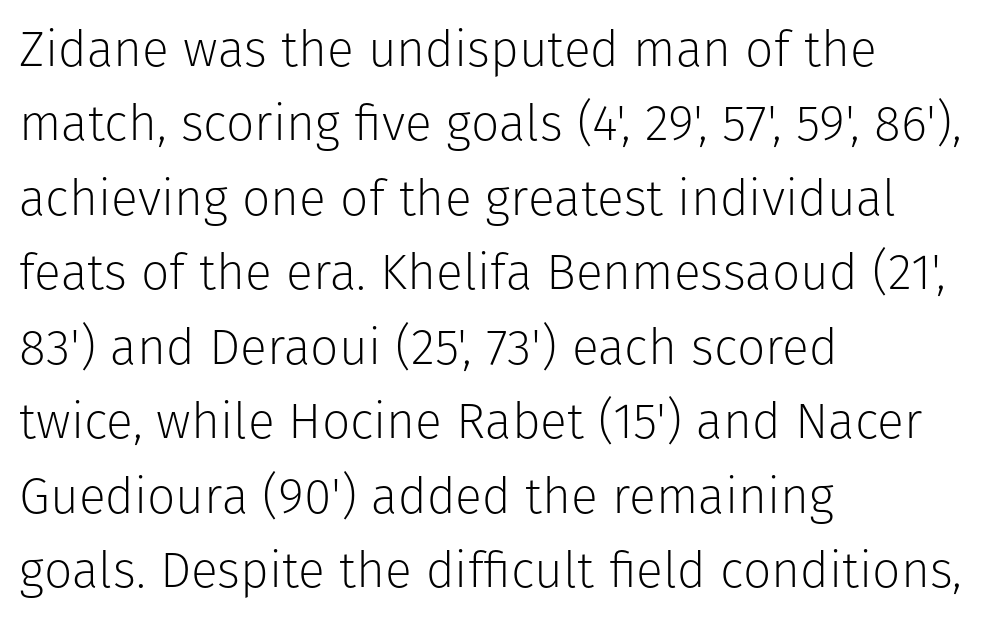
Vertical spacing — default. Quick note: underline off. Italic: no, the glyphs are upright roman. A light-to-regular cut is what we see here.
